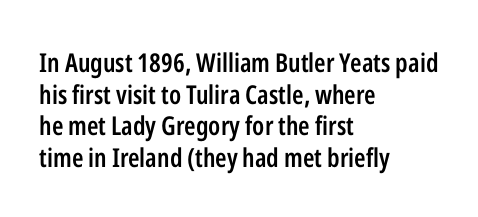
{"italic": "no", "bold": "semi", "underline": "no", "align": "left", "line_spacing_ratio": 1.22, "letter_spacing": "normal", "letter_spacing_em": 0.0, "glyph_px": 26}
